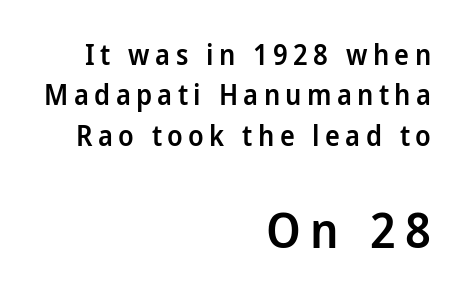
Q: Is the text bold? A: Semi-bold.
Q: Is the text italic (slanted)? A: No, it is upright.
Q: Is the typeface a serif or a sans-serif typeface? A: Sans-serif.
Q: Is the text underlined? A: No.
Q: How is the paragraph aligned? A: Right-aligned.
Q: Is the spacing between lines tight, normal or loose? A: Normal.
Q: Which block of text is set in a larger size, the first (top) or the second (bottom)? A: The second (bottom) one.
Q: Width (condensed, normal, or wide)? A: Normal.
Q: Stroke contrast? A: Low.
Q: x-height? A: Medium.
Q: Monospaced? A: No.
